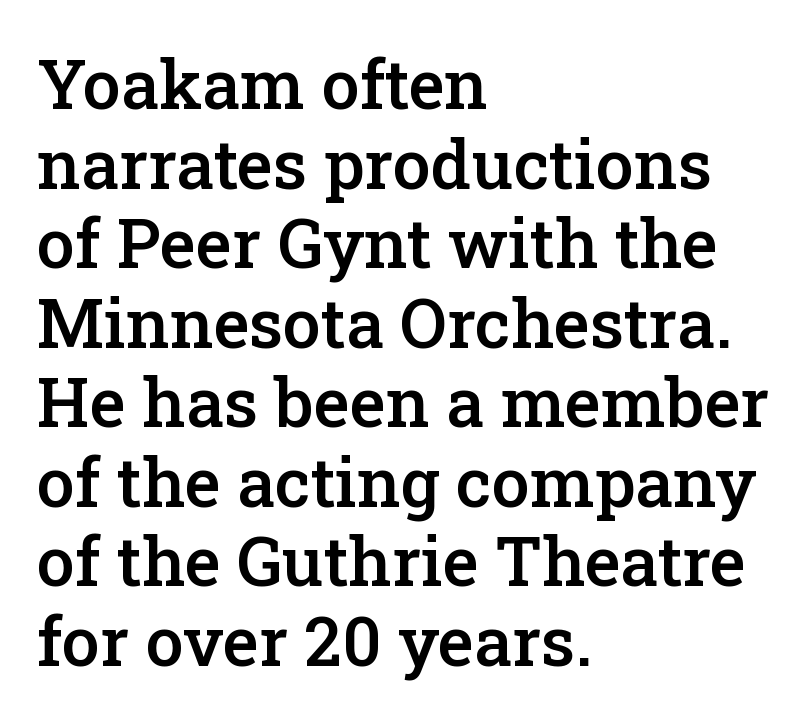
The image shows 68 px semibold serif type, upright; set left-aligned, line spacing 1.17x, normal letter spacing, not underlined; low stroke contrast and a medium x-height.
